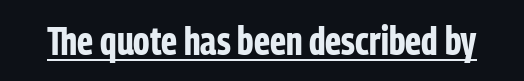
{"serif": "no", "italic": "no", "bold": "yes", "weight": "bold", "width": "condensed", "stroke_contrast": "low", "x_height": "medium", "monospaced": "no", "underline": "yes", "letter_spacing": "normal", "letter_spacing_em": 0.0, "glyph_px": 39}
